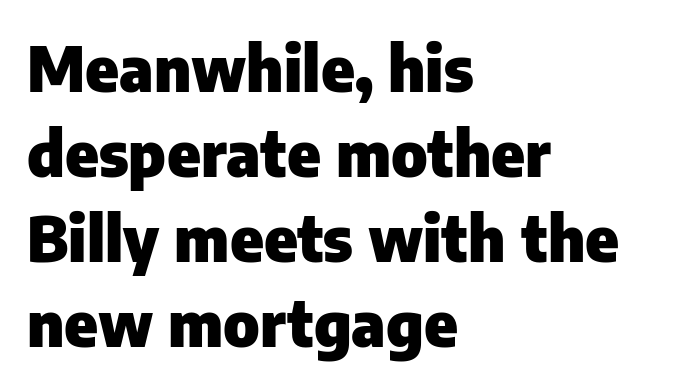
Q: Is the text bold? A: Yes.
Q: Is the text italic (slanted)? A: No, it is upright.
Q: Is the typeface a serif or a sans-serif typeface? A: Sans-serif.
Q: Is the text underlined? A: No.
Q: How is the paragraph aligned? A: Left-aligned.
Q: Is the spacing between letters normal or unusually wide? A: Normal.
Q: Is the spacing between lines tight, normal or loose? A: Normal.
Q: Width (condensed, normal, or wide)? A: Normal.
Q: Stroke contrast? A: Low.
Q: x-height? A: Medium.
Q: Monospaced? A: No.
